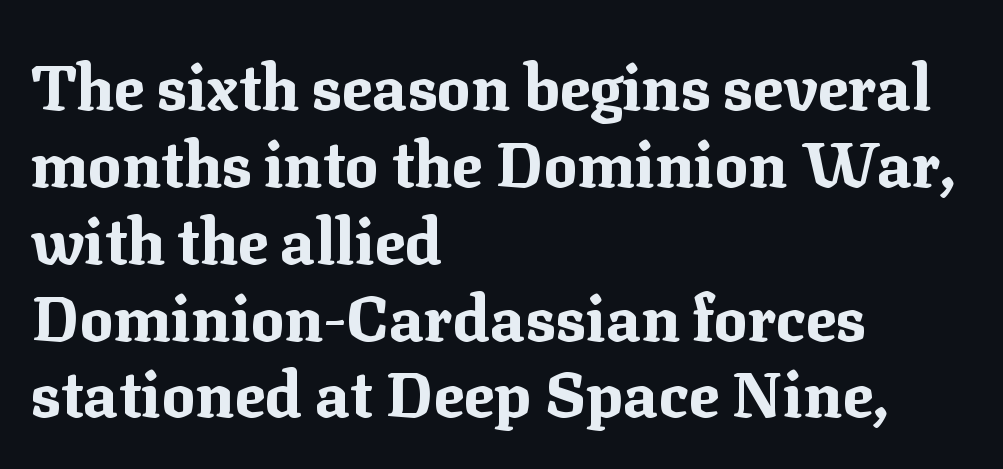
You'd pick this weight for a headline — it's a proper bold. Is this a fixed-width face? No — the glyphs have proportional, varying widths. Italic: no, the glyphs are upright roman. Has an underline been added? It has not.
